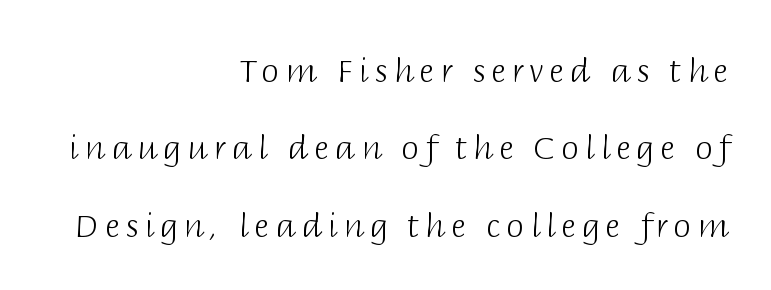
{"serif": "no", "italic": "no", "bold": "no", "weight": "light", "width": "normal", "stroke_contrast": "low", "x_height": "large", "monospaced": "no", "underline": "no", "align": "right", "line_spacing": "loose", "line_spacing_ratio": 2.42, "glyph_px": 32}
